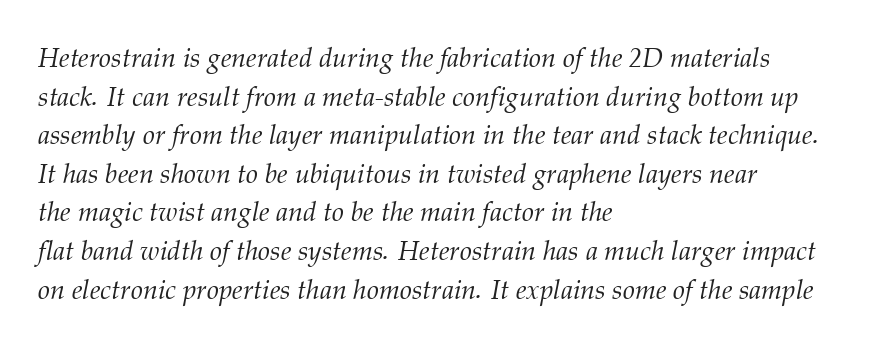
Q: Is the text bold? A: No.
Q: Is the text italic (slanted)? A: Yes, it leans right by about 12 degrees.
Q: Is the text underlined? A: No.
Q: How is the paragraph aligned? A: Left-aligned.
Q: Is the spacing between letters normal or unusually wide? A: Normal.
Q: Is the spacing between lines tight, normal or loose? A: Normal.
